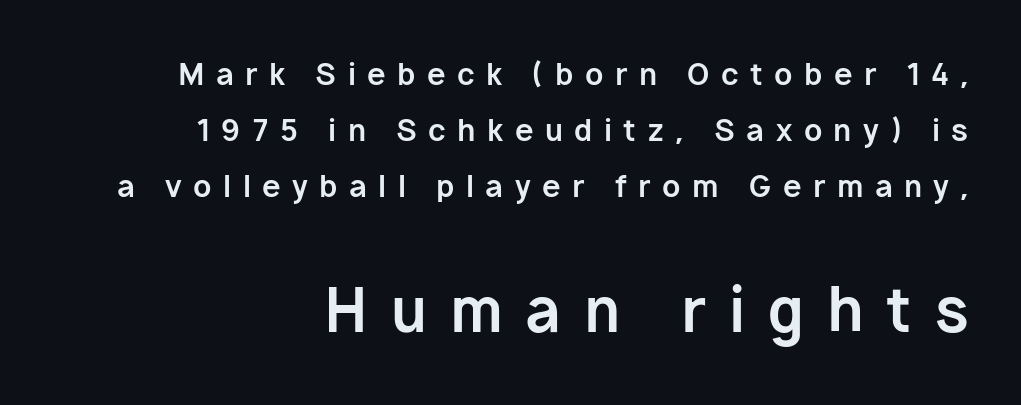
Q: Is the text bold? A: Yes.
Q: Is the text italic (slanted)? A: No, it is upright.
Q: Is the typeface a serif or a sans-serif typeface? A: Sans-serif.
Q: Is the text underlined? A: No.
Q: How is the paragraph aligned? A: Right-aligned.
Q: Is the spacing between letters normal or unusually wide? A: Unusually wide.
Q: Which block of text is set in a larger size, the first (top) or the second (bottom)? A: The second (bottom) one.
Q: Width (condensed, normal, or wide)? A: Normal.
Q: Stroke contrast? A: Low.
Q: x-height? A: Medium.
Q: Monospaced? A: No.
